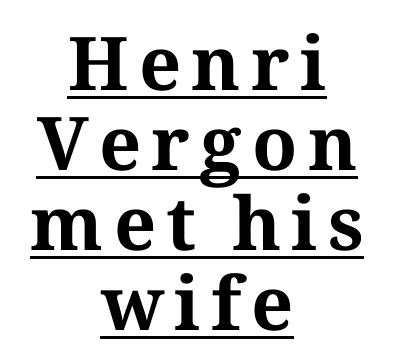
Q: Is the text bold? A: Yes.
Q: Is the text italic (slanted)? A: No, it is upright.
Q: Is the typeface a serif or a sans-serif typeface? A: Serif.
Q: Is the text underlined? A: Yes.
Q: How is the paragraph aligned? A: Centered.
Q: Is the spacing between lines tight, normal or loose? A: Tight.
Q: Width (condensed, normal, or wide)? A: Normal.
Q: Stroke contrast? A: Medium.
Q: x-height? A: Medium.
Q: Monospaced? A: No.
